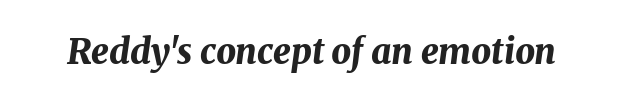
The image shows 35 px bold type, italic (leaning right); set normal letter spacing, not underlined; medium stroke contrast and a medium x-height.
